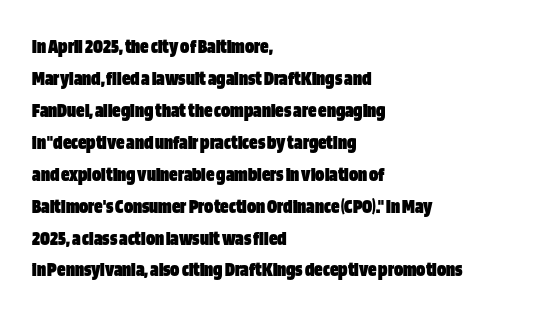
Q: Is the text bold? A: Yes.
Q: Is the text italic (slanted)? A: No, it is upright.
Q: Is the text underlined? A: No.
Q: How is the paragraph aligned? A: Left-aligned.
Q: Is the spacing between letters normal or unusually wide? A: Normal.
Q: Is the spacing between lines tight, normal or loose? A: Normal.
